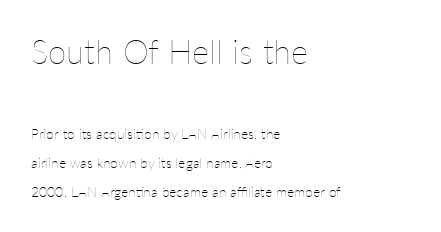
The image shows 33 px thin type, upright; set left-aligned, loose line spacing (2.06x), normal letter spacing, not underlined; the first (top) block is 2.36x larger; low stroke contrast and a medium x-height.
